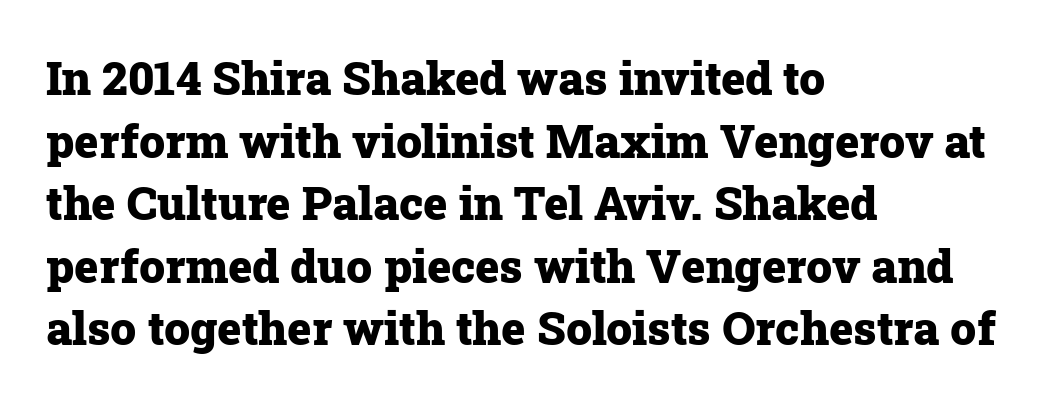
Q: Is the text bold? A: Yes.
Q: Is the text italic (slanted)? A: No, it is upright.
Q: Is the typeface a serif or a sans-serif typeface? A: Serif.
Q: Is the text underlined? A: No.
Q: How is the paragraph aligned? A: Left-aligned.
Q: Is the spacing between letters normal or unusually wide? A: Normal.
Q: Is the spacing between lines tight, normal or loose? A: Normal.
Q: Width (condensed, normal, or wide)? A: Normal.
Q: Stroke contrast? A: Low.
Q: x-height? A: Medium.
Q: Monospaced? A: No.
